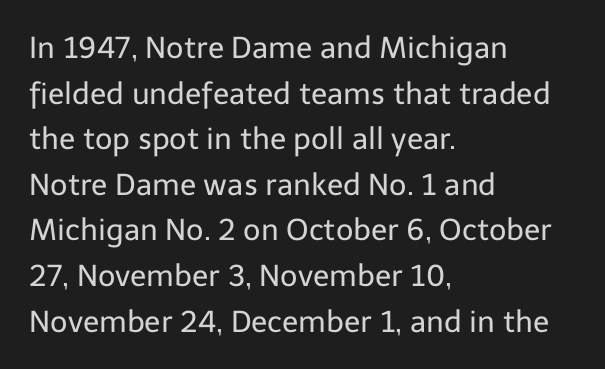
Character widths vary here, with narrow letters taking less room than wide ones. Check where the strokes stop: nothing finishes them off — pure sans. The type is set solid horizontally, with unmodified tracking. The font's upright variant was chosen for this text. Words float on clear page, feet unadorned.
